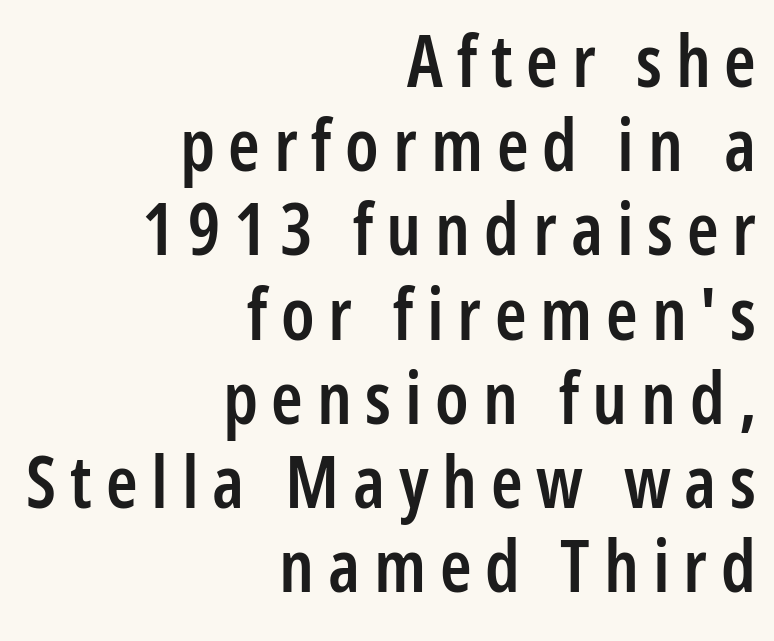
The image shows 72 px semibold, condensed sans-serif type, upright; set right-aligned, line spacing 1.17x, not underlined; low stroke contrast and a medium x-height.
